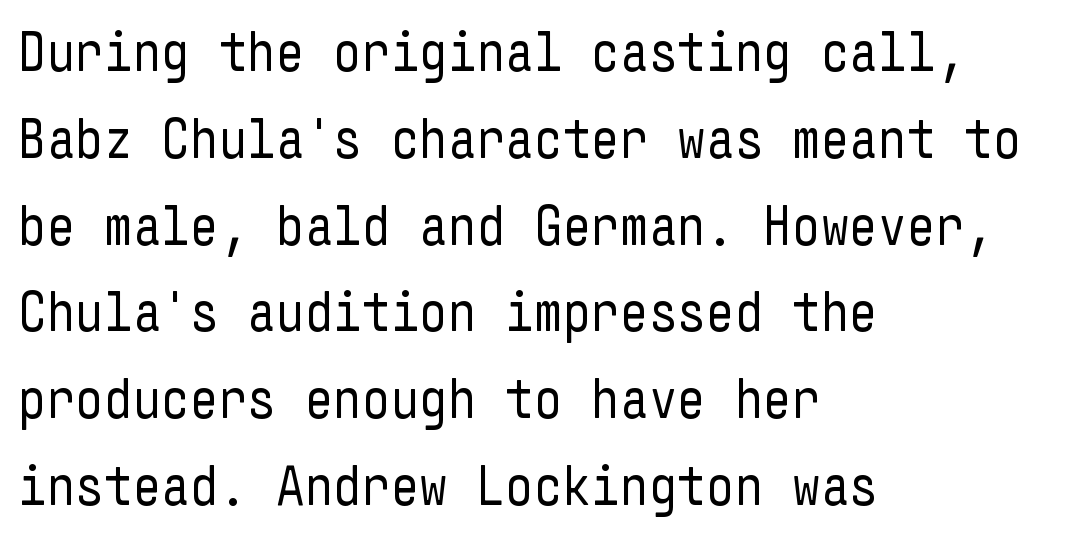
The passage shown is not underscored anywhere. Look at the tracking — it's just the regular setting, nothing added. The letterforms sit at book weight or below. All the whitespace from short lines collects on the right.
